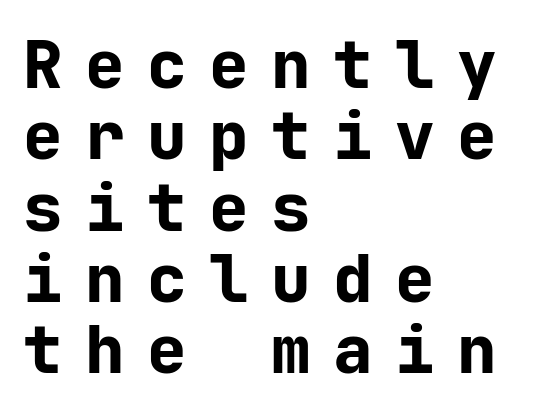
{"serif": "no", "italic": "no", "bold": "yes", "weight": "bold", "width": "normal", "stroke_contrast": "low", "x_height": "medium", "monospaced": "yes", "underline": "no", "align": "left", "line_spacing": "tight", "line_spacing_ratio": 1.08, "letter_spacing": "wide", "letter_spacing_em": 0.34, "glyph_px": 66}
